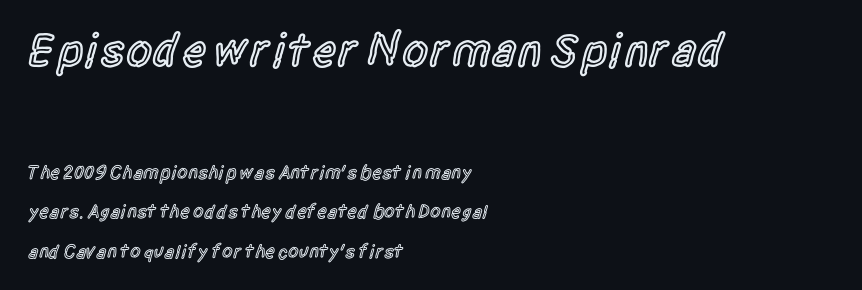
Each new line begins a long way beneath the previous one. In terms of letterspacing, this is plain default setting. The glyphs in this specimen are sans serif. Casual observation: everything's shoved over to the left. The strokes are fattened partway — semibold, not bold.
